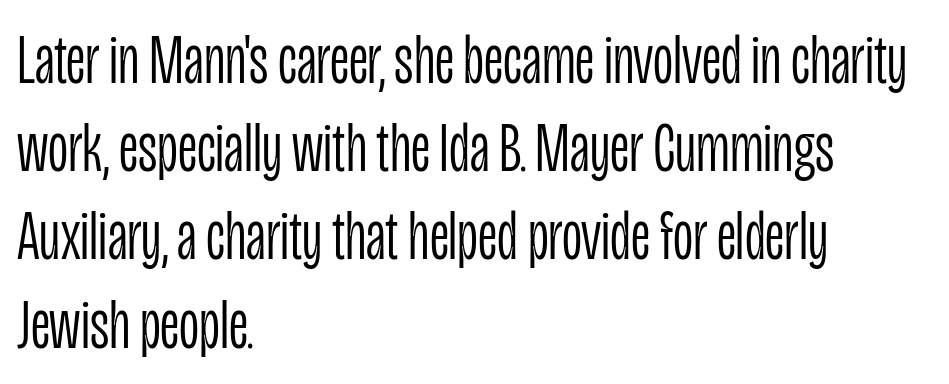
Q: Is the text bold? A: No.
Q: Is the text italic (slanted)? A: No, it is upright.
Q: Is the typeface a serif or a sans-serif typeface? A: Sans-serif.
Q: Is the text underlined? A: No.
Q: How is the paragraph aligned? A: Left-aligned.
Q: Is the spacing between letters normal or unusually wide? A: Normal.
Q: Is the spacing between lines tight, normal or loose? A: Normal.
Q: Width (condensed, normal, or wide)? A: Condensed.
Q: Stroke contrast? A: Low.
Q: x-height? A: Large.
Q: Monospaced? A: No.
